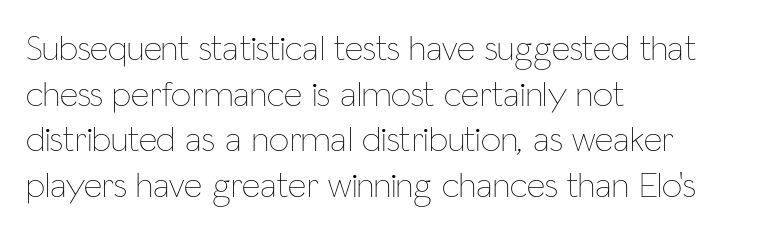
Quick note: underline off. Compared with a centered layout, this one pins lines to the left instead. A typesetter would call this zero additional tracking. The typeface has the unassuming heft of standard copy or less. Proportional: the letters do not fall into vertical columns. Rows of type keep a routine distance in the vertical direction.
